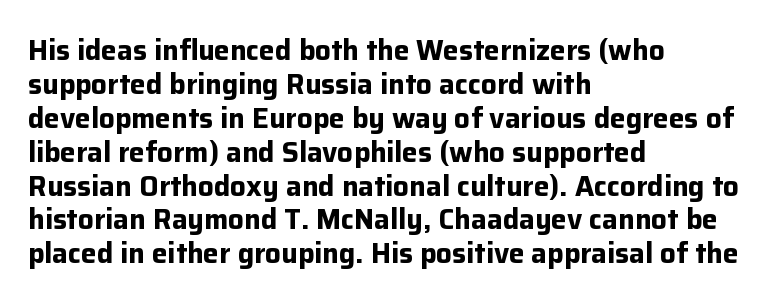
Q: Is the text bold? A: Yes.
Q: Is the text italic (slanted)? A: No, it is upright.
Q: Is the typeface a serif or a sans-serif typeface? A: Sans-serif.
Q: Is the text underlined? A: No.
Q: How is the paragraph aligned? A: Left-aligned.
Q: Is the spacing between letters normal or unusually wide? A: Normal.
Q: Width (condensed, normal, or wide)? A: Normal.
Q: Stroke contrast? A: Low.
Q: x-height? A: Medium.
Q: Monospaced? A: No.
